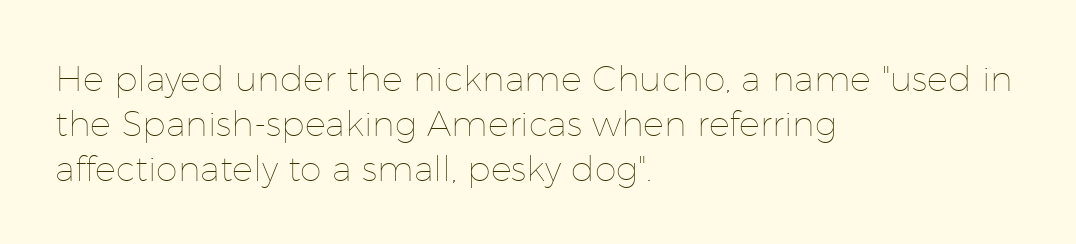
The image shows 35 px thin type, upright; set left-aligned, normal line spacing (1.29x), normal letter spacing, not underlined; low stroke contrast and a medium x-height.
